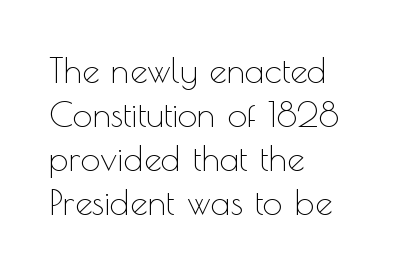
The image shows 35 px thin sans-serif type, upright; set left-aligned, normal line spacing (1.26x), normal letter spacing, not underlined; a small x-height.
